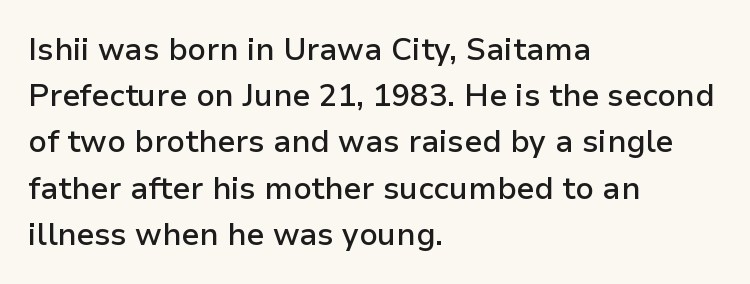
The letters advance in unequal steps, a hallmark of proportional type. Look at the tracking — it's just the regular setting, nothing added. Short and long lines alike share a common starting point at left. Students, this is semibold: more ink than regular, less than bold. The letters carry no serifs — their stems end cleanly without finishing strokes.
